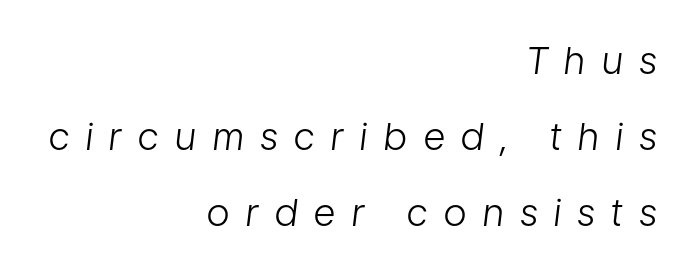
{"italic": "yes", "lean": "right", "slant_degrees": 7, "bold": "no", "weight": "light", "width": "condensed", "stroke_contrast": "low", "x_height": "medium", "monospaced": "no", "underline": "no", "align": "right", "line_spacing": "loose", "line_spacing_ratio": 2.06, "letter_spacing": "wide", "letter_spacing_em": 0.46, "glyph_px": 37}
